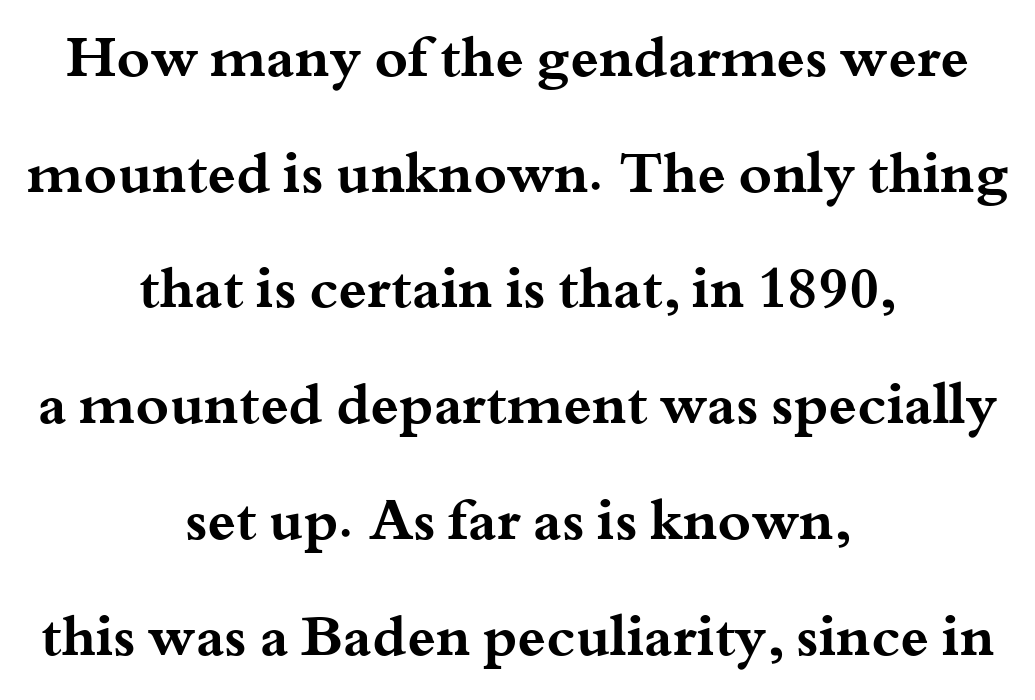
Q: Is the text bold? A: Yes.
Q: Is the text italic (slanted)? A: No, it is upright.
Q: Is the typeface a serif or a sans-serif typeface? A: Serif.
Q: Is the text underlined? A: No.
Q: How is the paragraph aligned? A: Centered.
Q: Is the spacing between letters normal or unusually wide? A: Normal.
Q: Is the spacing between lines tight, normal or loose? A: Loose.
Q: Width (condensed, normal, or wide)? A: Wide.
Q: Stroke contrast? A: Medium.
Q: x-height? A: Small.
Q: Monospaced? A: No.
